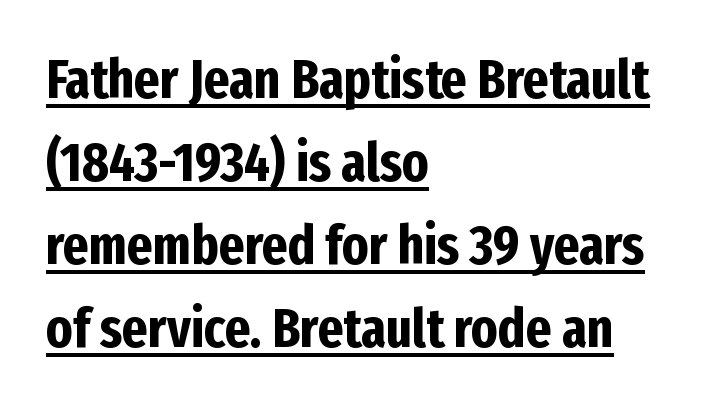
{"serif": "no", "italic": "no", "bold": "yes", "weight": "bold", "width": "condensed", "stroke_contrast": "low", "x_height": "medium", "monospaced": "no", "underline": "yes", "align": "left", "line_spacing": "normal", "line_spacing_ratio": 1.51, "letter_spacing": "normal", "letter_spacing_em": 0.0, "glyph_px": 55}
